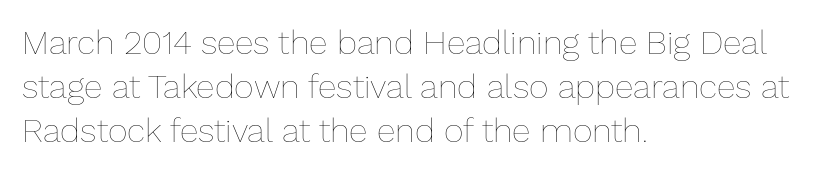
Is this a fixed-width face? No — the glyphs have proportional, varying widths. The paragraph shown leans on its left margin. The line-height multiplier appears to be the usual default. Characters follow at the spacing the type designer built in. The letterforms sit at book weight or below. Nope, not italic — everything's standing straight.
